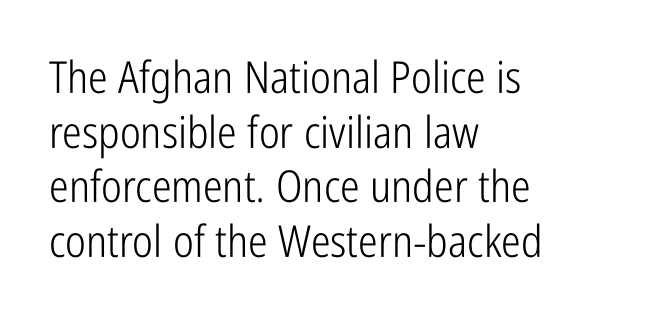
The image shows 44 px light, condensed sans-serif type, upright; set left-aligned, line spacing 1.24x, normal letter spacing, not underlined; low stroke contrast and a medium x-height.
